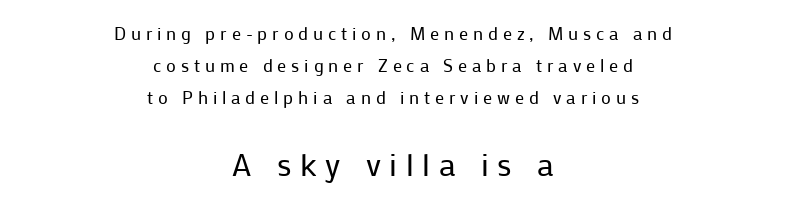
Letters have the restrained weight of plain body copy at most. Just letters on the line, the space beneath them empty. Is this a fixed-width face? No — the glyphs have proportional, varying widths. Caption: multi-line text, centered on the measure.
